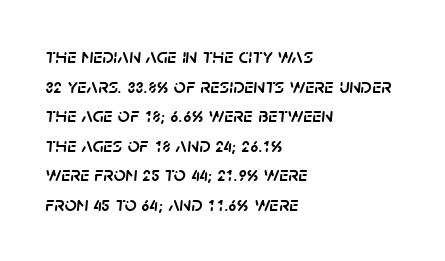
The image shows 21 px text type, italic (leaning right); set left-aligned, normal line spacing (1.41x), normal letter spacing, not underlined.
